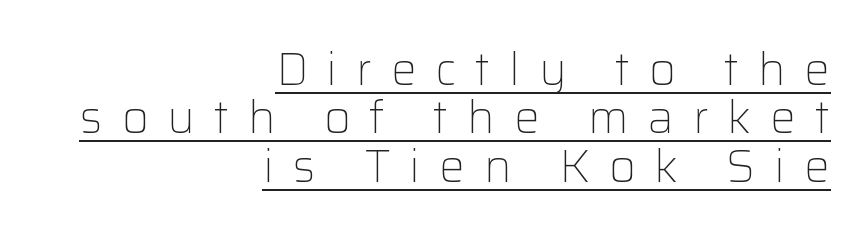
{"serif": "no", "italic": "no", "bold": "no", "weight": "light", "width": "normal", "stroke_contrast": "low", "x_height": "medium", "monospaced": "no", "underline": "yes", "align": "right", "line_spacing": "tight", "line_spacing_ratio": 1.05, "letter_spacing": "wide", "letter_spacing_em": 0.41, "glyph_px": 46}
